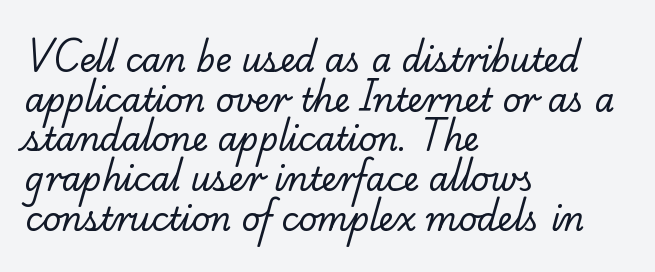
{"bold": "no", "weight": "regular", "width": "normal", "stroke_contrast": "low", "x_height": "small", "monospaced": "no", "underline": "no", "align": "left", "line_spacing_ratio": 1.24, "letter_spacing": "normal", "letter_spacing_em": 0.0, "glyph_px": 32}
